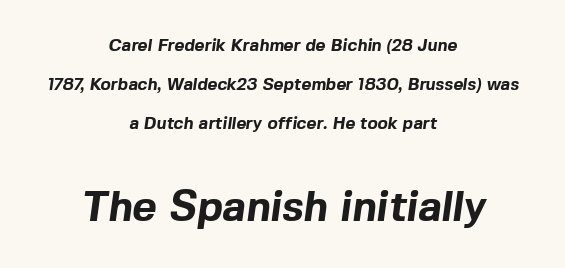
The image shows 42 px bold sans-serif type; set centered, loose line spacing (2.3x), normal letter spacing, not underlined; the second (bottom) block is 2.47x larger; a medium x-height.
